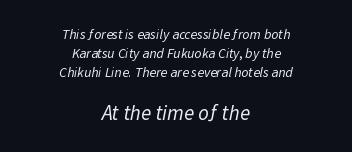
The image shows 21 px text type; set centered, normal line spacing (1.37x), normal letter spacing, not underlined; the second (bottom) block is 1.5x larger.
